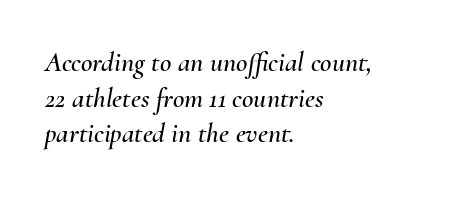
{"italic": "yes", "lean": "right", "slant_degrees": 10, "width": "normal", "stroke_contrast": "medium", "x_height": "small", "monospaced": "no", "underline": "no", "align": "left", "line_spacing": "normal", "line_spacing_ratio": 1.27, "letter_spacing": "normal", "letter_spacing_em": 0.0, "glyph_px": 28}
